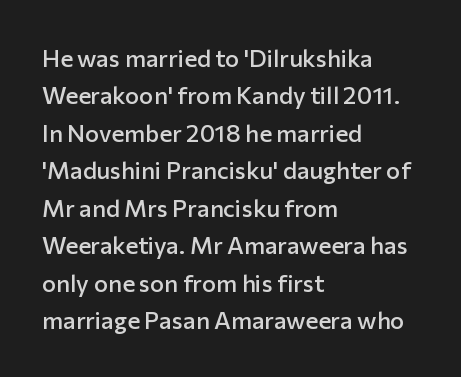
The image shows 24 px text type, upright; set left-aligned, normal line spacing (1.56x), normal letter spacing, not underlined.
